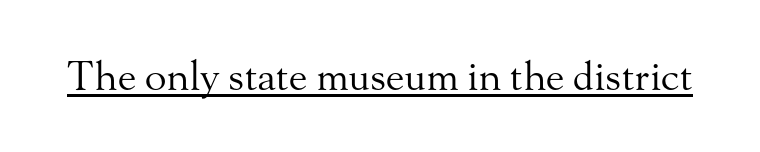
Q: Is the text bold? A: No.
Q: Is the text italic (slanted)? A: No, it is upright.
Q: Is the typeface a serif or a sans-serif typeface? A: Serif.
Q: Is the text underlined? A: Yes.
Q: Is the spacing between letters normal or unusually wide? A: Normal.
Q: Width (condensed, normal, or wide)? A: Normal.
Q: Stroke contrast? A: Medium.
Q: x-height? A: Small.
Q: Monospaced? A: No.
